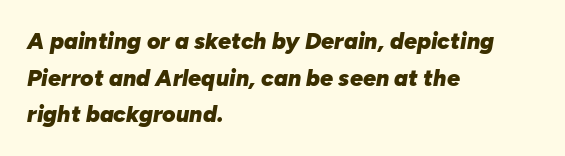
{"italic": "yes", "lean": "right", "slant_degrees": 10, "bold": "yes", "underline": "no", "align": "left", "line_spacing": "normal", "line_spacing_ratio": 1.59, "letter_spacing": "normal", "letter_spacing_em": 0.0, "glyph_px": 23}
